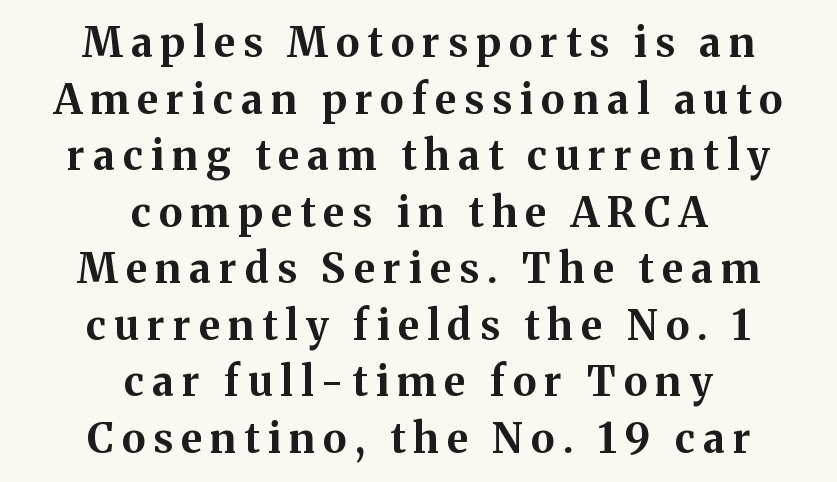
Q: Is the text bold? A: Yes.
Q: Is the text italic (slanted)? A: No, it is upright.
Q: Is the typeface a serif or a sans-serif typeface? A: Serif.
Q: Is the text underlined? A: No.
Q: How is the paragraph aligned? A: Centered.
Q: Is the spacing between letters normal or unusually wide? A: Unusually wide.
Q: Is the spacing between lines tight, normal or loose? A: Normal.
Q: Width (condensed, normal, or wide)? A: Normal.
Q: Stroke contrast? A: Medium.
Q: x-height? A: Medium.
Q: Monospaced? A: No.
